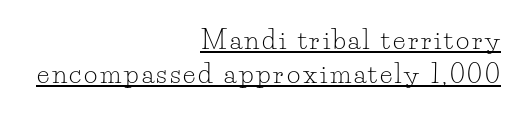
Q: Is the text bold? A: No.
Q: Is the text italic (slanted)? A: No, it is upright.
Q: Is the text underlined? A: Yes.
Q: How is the paragraph aligned? A: Right-aligned.
Q: Is the spacing between lines tight, normal or loose? A: Normal.
